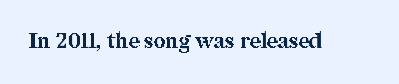
The image shows 21 px bold type, upright; set normal letter spacing, not underlined.
